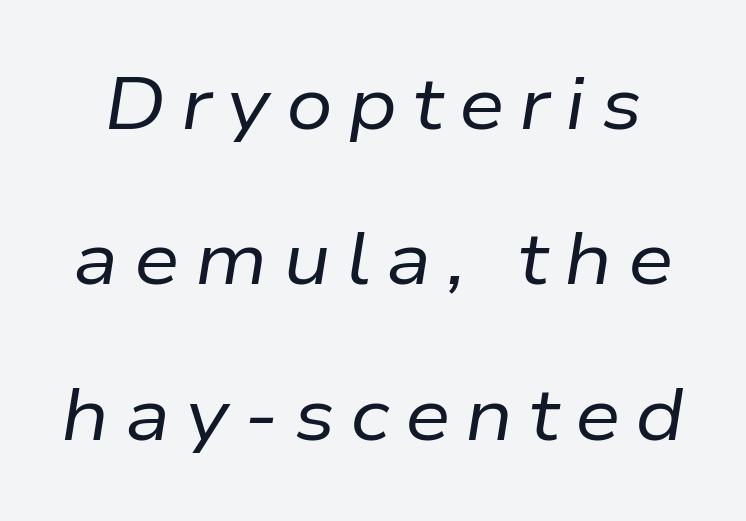
Observe the lean: these are italic letterforms. These lines stand farther apart than default settings would place them. Think standard paragraph weight, or any step lighter than that. Each letter keeps its own natural width here, so spacing adapts to shape.
